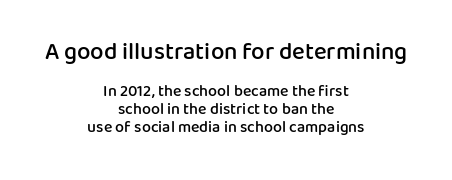
Q: Is the text bold? A: Semi-bold.
Q: Is the text italic (slanted)? A: No, it is upright.
Q: Is the text underlined? A: No.
Q: How is the paragraph aligned? A: Centered.
Q: Is the spacing between letters normal or unusually wide? A: Normal.
Q: Is the spacing between lines tight, normal or loose? A: Tight.
Q: Which block of text is set in a larger size, the first (top) or the second (bottom)? A: The first (top) one.
